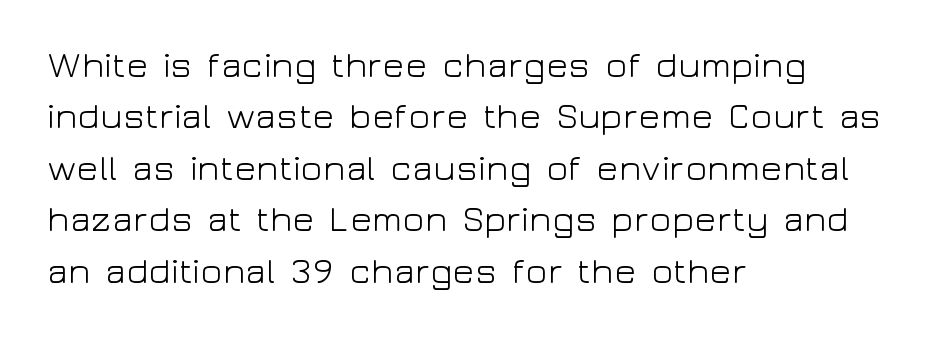
The image shows 36 px light, wide sans-serif type, upright; set left-aligned, normal line spacing (1.43x), normal letter spacing, not underlined; low stroke contrast and a medium x-height.
